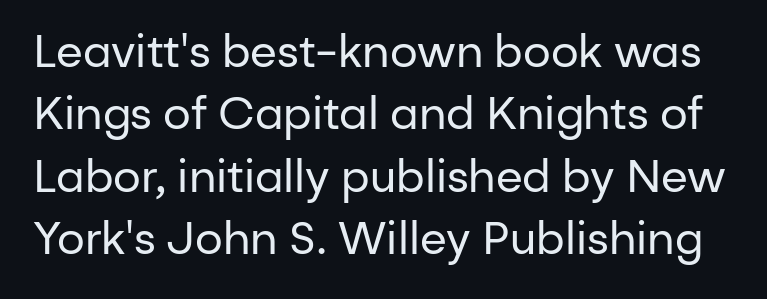
The image shows 44 px regular-weight sans-serif type, upright; set normal line spacing (1.42x), normal letter spacing, not underlined; low stroke contrast and a medium x-height.
